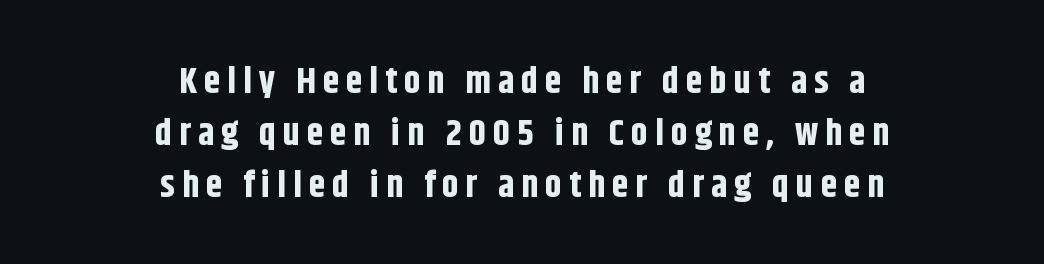
The image shows 37 px bold, condensed sans-serif type, upright; set centered, normal line spacing (1.4x), not underlined; low stroke contrast and a large x-height.
